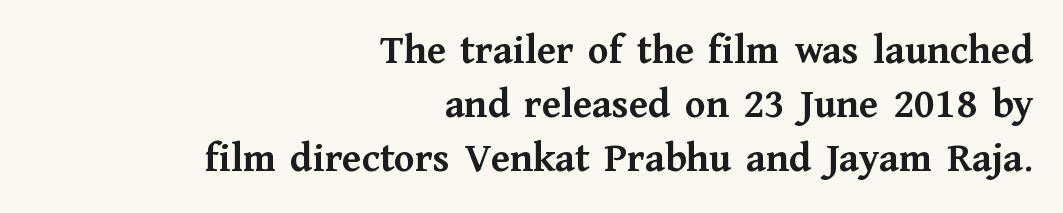
The image shows 42 px semibold serif type, upright; set right-aligned, normal line spacing (1.28x), normal letter spacing, not underlined; medium stroke contrast and a medium x-height.
